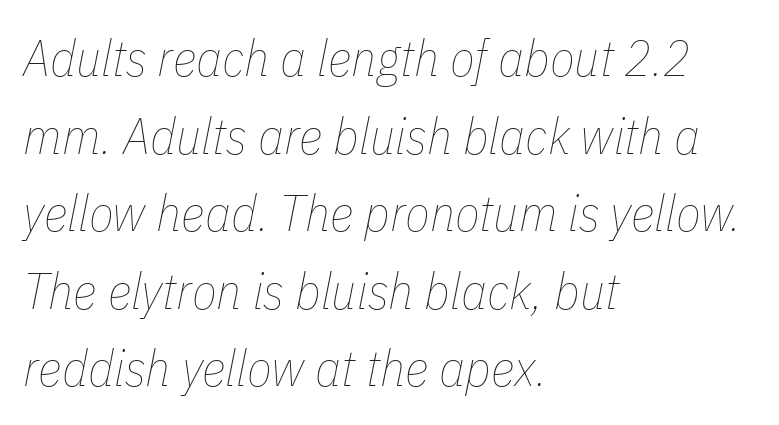
{"italic": "yes", "lean": "right", "slant_degrees": 11, "bold": "no", "weight": "thin", "width": "condensed", "stroke_contrast": "low", "x_height": "medium", "monospaced": "no", "underline": "no", "align": "left", "line_spacing": "normal", "line_spacing_ratio": 1.52, "letter_spacing": "normal", "letter_spacing_em": 0.0, "glyph_px": 51}
